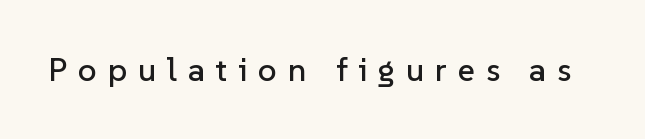
Q: Is the text italic (slanted)? A: No, it is upright.
Q: Is the typeface a serif or a sans-serif typeface? A: Sans-serif.
Q: Is the text underlined? A: No.
Q: Is the spacing between letters normal or unusually wide? A: Unusually wide.
Q: Width (condensed, normal, or wide)? A: Normal.
Q: Stroke contrast? A: Low.
Q: x-height? A: Medium.
Q: Monospaced? A: No.
